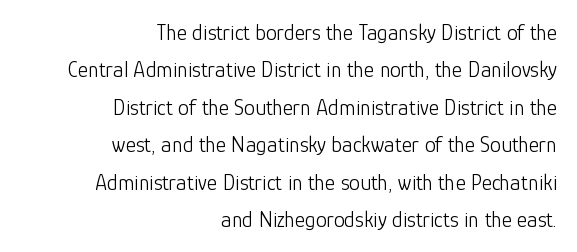
Letters rest on an invisible, unmarked baseline. Stems here are at most as thick as an everyday book face. Designer's note — italics off, roman on. The line texture is even and compact thanks to regular tracking.
